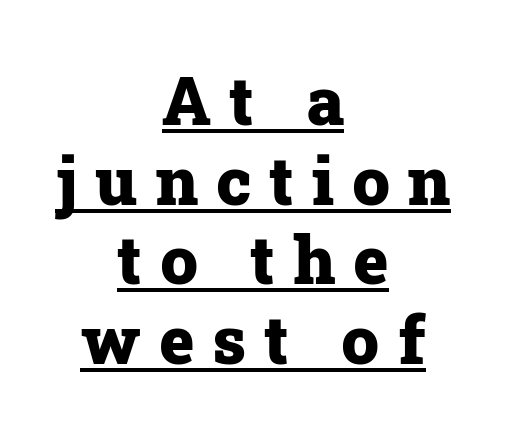
{"serif": "yes", "italic": "no", "bold": "yes", "weight": "heavy", "width": "normal", "stroke_contrast": "low", "x_height": "medium", "monospaced": "no", "underline": "yes", "align": "center", "line_spacing_ratio": 1.19, "letter_spacing": "wide", "letter_spacing_em": 0.27, "glyph_px": 67}
